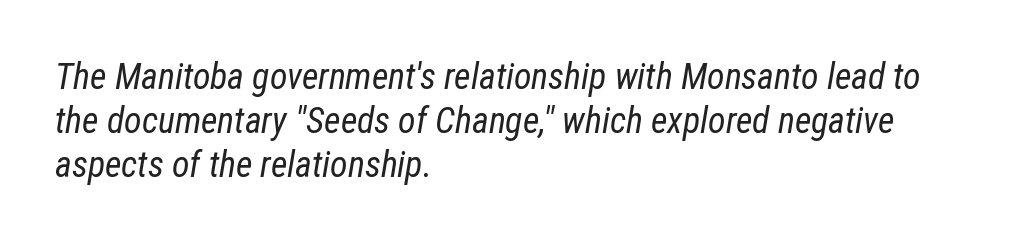
{"italic": "yes", "lean": "right", "slant_degrees": 12, "bold": "no", "weight": "regular", "width": "condensed", "stroke_contrast": "low", "x_height": "medium", "monospaced": "no", "underline": "no", "align": "left", "line_spacing_ratio": 1.22, "letter_spacing": "normal", "letter_spacing_em": 0.0, "glyph_px": 36}
